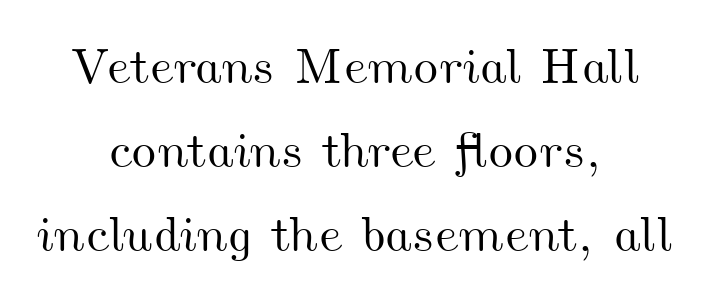
{"width": "wide", "stroke_contrast": "medium", "x_height": "small", "monospaced": "no", "underline": "no", "align": "center", "line_spacing": "normal", "line_spacing_ratio": 1.68, "letter_spacing": "normal", "letter_spacing_em": 0.0, "glyph_px": 50}
